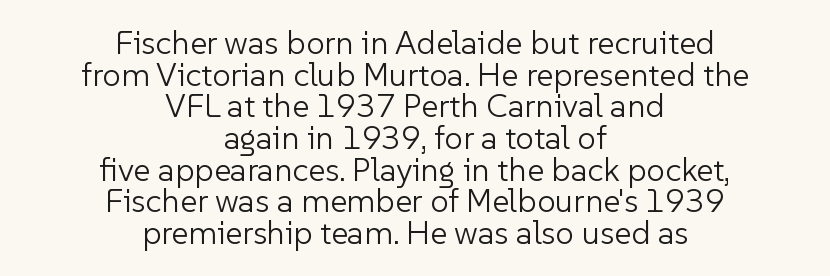
Q: Is the text bold? A: No.
Q: Is the text italic (slanted)? A: No, it is upright.
Q: Is the typeface a serif or a sans-serif typeface? A: Sans-serif.
Q: Is the text underlined? A: No.
Q: How is the paragraph aligned? A: Centered.
Q: Is the spacing between letters normal or unusually wide? A: Normal.
Q: Is the spacing between lines tight, normal or loose? A: Tight.
Q: Width (condensed, normal, or wide)? A: Normal.
Q: Stroke contrast? A: Low.
Q: x-height? A: Medium.
Q: Monospaced? A: No.
